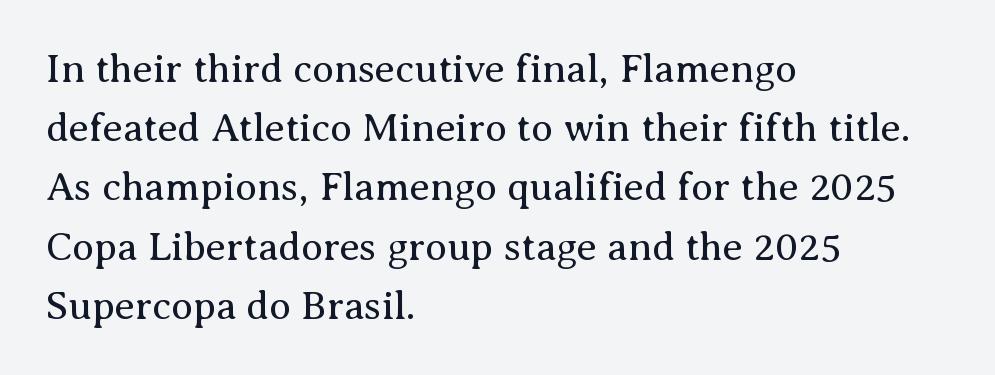
Q: Is the text bold? A: No.
Q: Is the text italic (slanted)? A: No, it is upright.
Q: Is the typeface a serif or a sans-serif typeface? A: Serif.
Q: Is the text underlined? A: No.
Q: How is the paragraph aligned? A: Left-aligned.
Q: Is the spacing between letters normal or unusually wide? A: Normal.
Q: Is the spacing between lines tight, normal or loose? A: Normal.
Q: Width (condensed, normal, or wide)? A: Normal.
Q: Stroke contrast? A: Medium.
Q: x-height? A: Medium.
Q: Monospaced? A: No.
